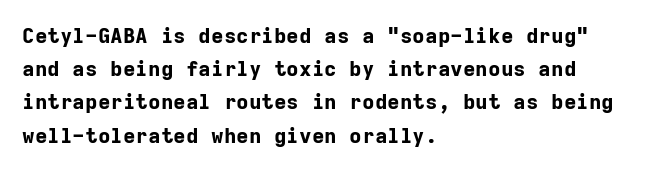
{"italic": "no", "bold": "yes", "underline": "no", "align": "left", "line_spacing": "normal", "line_spacing_ratio": 1.58, "letter_spacing": "normal", "letter_spacing_em": 0.0, "glyph_px": 21}
